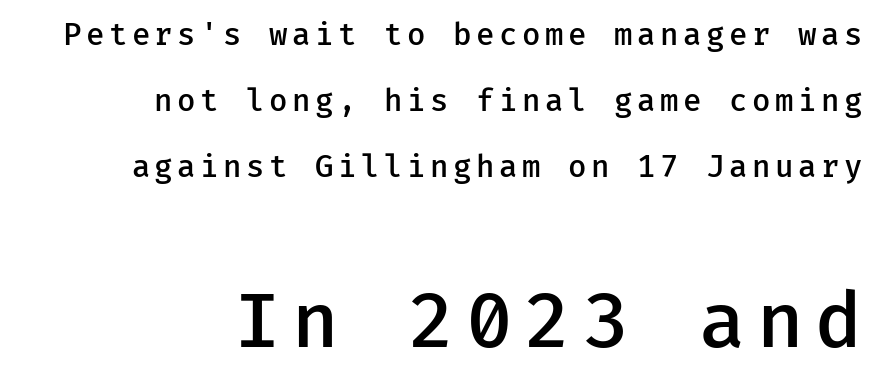
Q: Is the text bold? A: Semi-bold.
Q: Is the text italic (slanted)? A: No, it is upright.
Q: Is the typeface a serif or a sans-serif typeface? A: Sans-serif.
Q: Is the text underlined? A: No.
Q: How is the paragraph aligned? A: Right-aligned.
Q: Is the spacing between lines tight, normal or loose? A: Loose.
Q: Which block of text is set in a larger size, the first (top) or the second (bottom)? A: The second (bottom) one.
Q: Width (condensed, normal, or wide)? A: Normal.
Q: Stroke contrast? A: Low.
Q: x-height? A: Medium.
Q: Monospaced? A: Yes.
